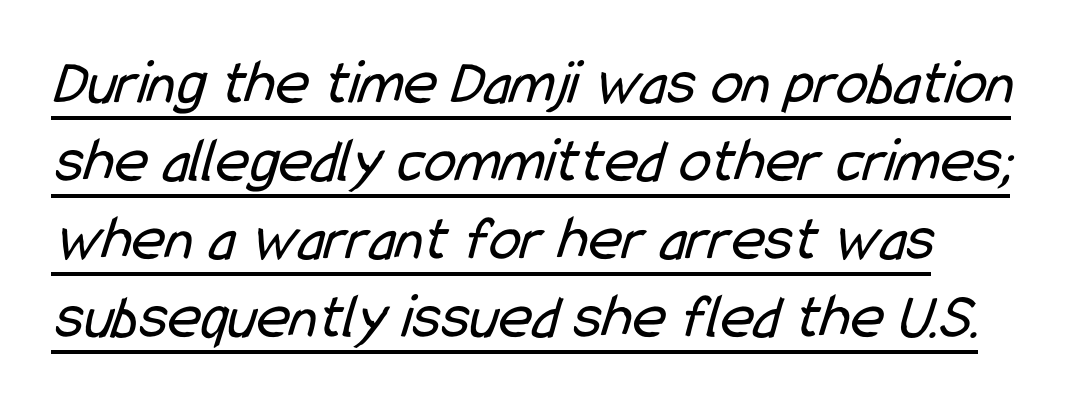
The image shows 64 px regular-weight, condensed sans-serif type; set line spacing 1.22x, normal letter spacing, underlined; low stroke contrast and a medium x-height.
